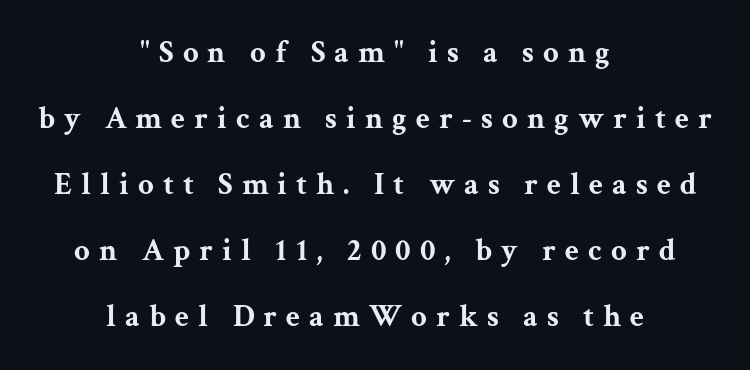
{"serif": "yes", "italic": "no", "bold": "yes", "weight": "bold", "width": "wide", "stroke_contrast": "medium", "x_height": "medium", "monospaced": "no", "underline": "no", "align": "center", "line_spacing": "loose", "line_spacing_ratio": 2.13, "letter_spacing": "wide", "letter_spacing_em": 0.29, "glyph_px": 31}
